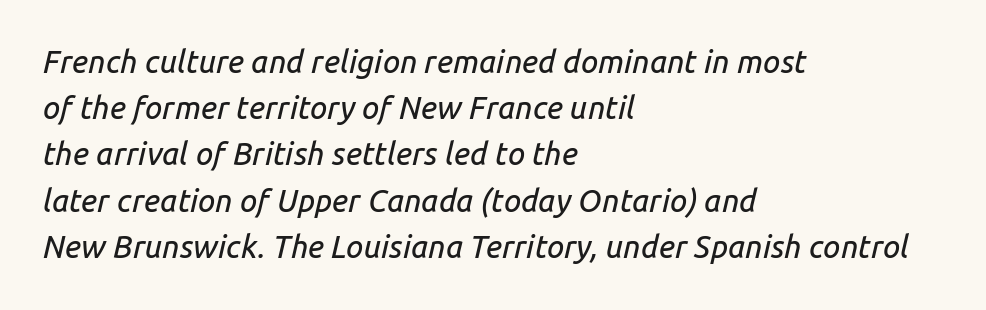
{"italic": "yes", "lean": "right", "slant_degrees": 14, "width": "normal", "stroke_contrast": "low", "x_height": "medium", "monospaced": "no", "underline": "no", "align": "left", "line_spacing": "normal", "line_spacing_ratio": 1.49, "letter_spacing": "normal", "letter_spacing_em": 0.0, "glyph_px": 31}
